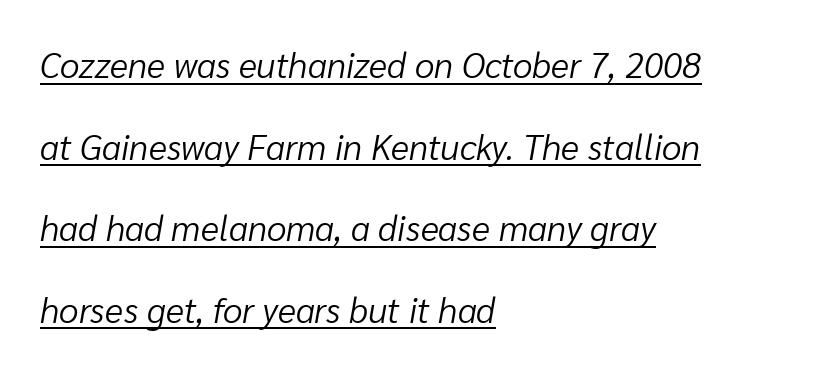
Quick note: underline on. You could call the tracking neutral — neither tight nor loose. These lines stand farther apart than default settings would place them. Here the designer chose a conventional face with non-uniform glyph widths. Caption: face not bold, strokes unweighted. This sample uses an oblique cut, with every glyph tilted off the vertical.
